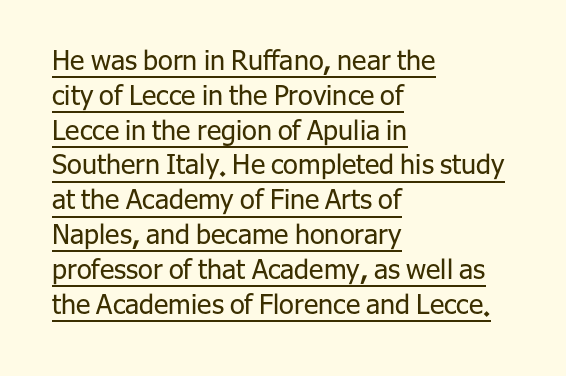
{"italic": "no", "bold": "no", "underline": "yes", "align": "left", "line_spacing": "normal", "line_spacing_ratio": 1.29, "letter_spacing": "normal", "letter_spacing_em": 0.0, "glyph_px": 27}
